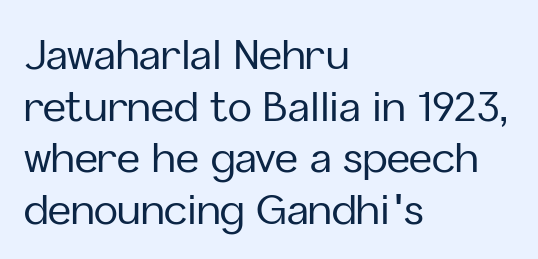
This rendering uses left alignment, leaving the right contour irregular. Standard letterfit; no display-style spreading of the glyphs. Do the letters lean? They stand straight. Nope, no serifs anywhere on these letters. Do the characters align in a grid? No, the font is proportional. Vertical spacing — default.
